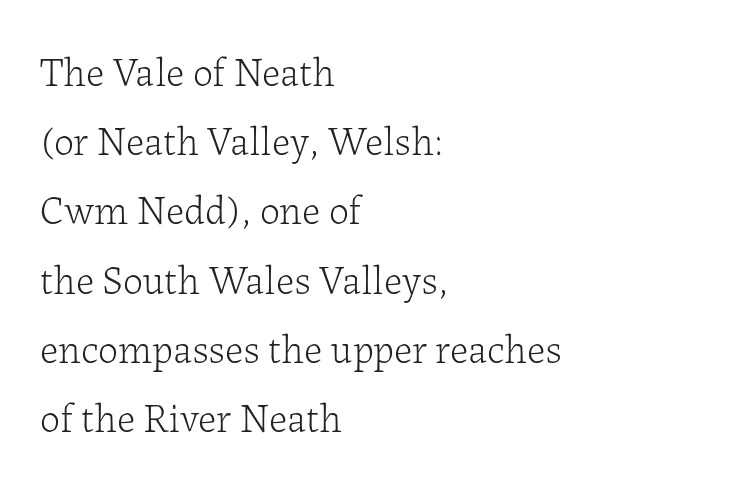
{"serif": "yes", "italic": "no", "bold": "no", "weight": "light", "width": "normal", "stroke_contrast": "low", "x_height": "medium", "monospaced": "no", "underline": "no", "align": "left", "line_spacing_ratio": 1.73, "letter_spacing": "normal", "letter_spacing_em": 0.0, "glyph_px": 40}
